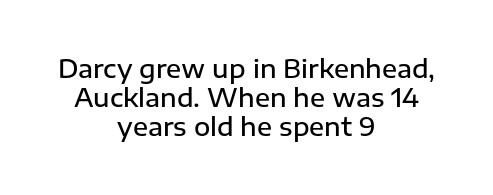
The image shows 25 px text type, upright; set centered, line spacing 1.17x, normal letter spacing, not underlined.
